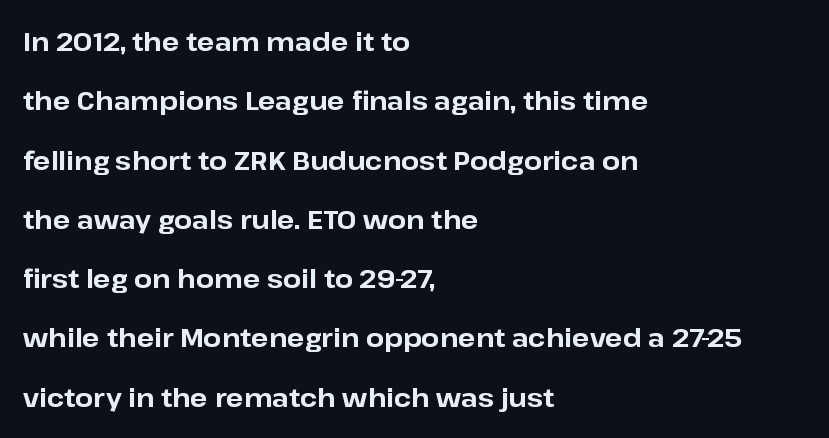
No extra tracking has been applied to these lines. What weight is shown? A full bold with thick strokes. Line spacing here is loose. A student would call this left alignment; a typographer would say flush left, rag right. Only glyphs here, with clear space below each row. Unlike italic type, these characters show no tilt at all.
